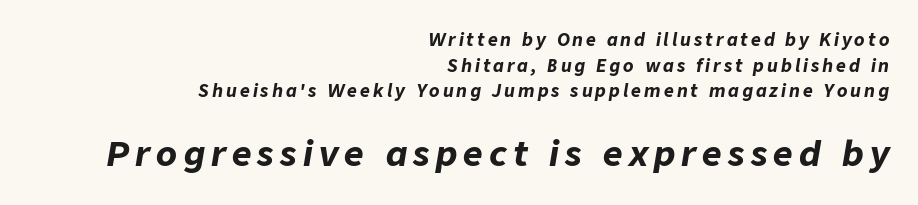
{"italic": "yes", "lean": "right", "slant_degrees": 9, "bold": "yes", "weight": "bold", "width": "normal", "stroke_contrast": "low", "x_height": "medium", "monospaced": "no", "underline": "no", "align": "right", "line_spacing": "normal", "line_spacing_ratio": 1.51, "larger_block": "second", "size_ratio": 2.0, "glyph_px": 34}
